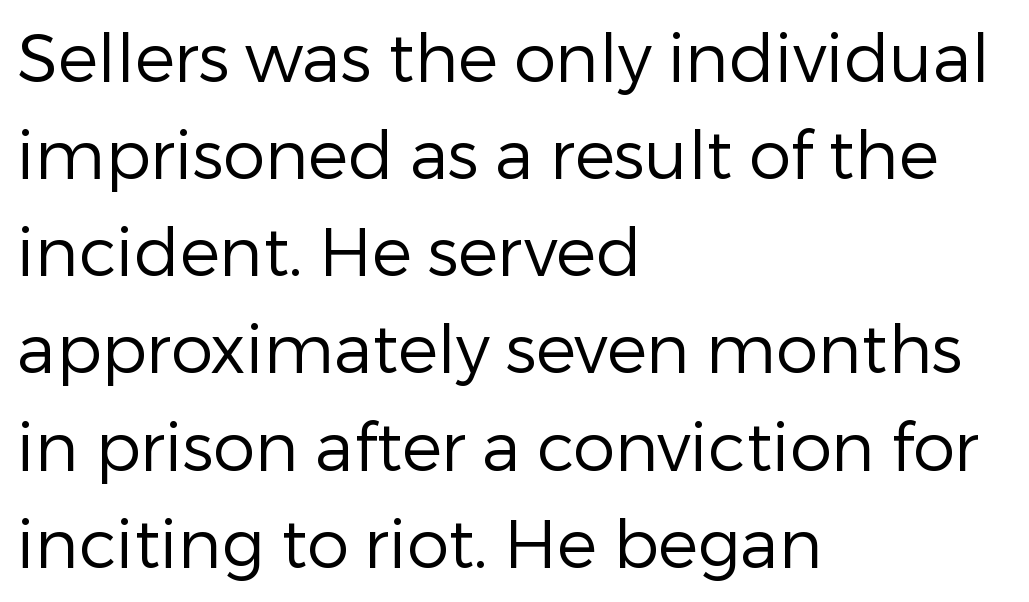
Clear beneath every line of the passage. These lines are set flush left with a ragged right edge. Rows of type keep a routine distance in the vertical direction. Glyph-to-glyph distance matches everyday printed text.
